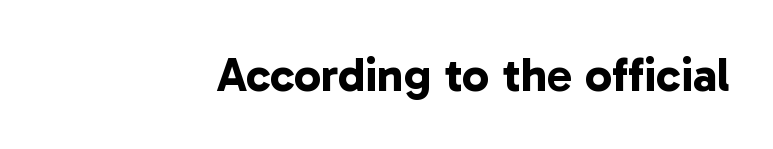
{"serif": "no", "bold": "yes", "weight": "bold", "width": "normal", "stroke_contrast": "low", "x_height": "medium", "monospaced": "no", "underline": "no", "align": "right", "letter_spacing": "normal", "letter_spacing_em": 0.0, "glyph_px": 48}
